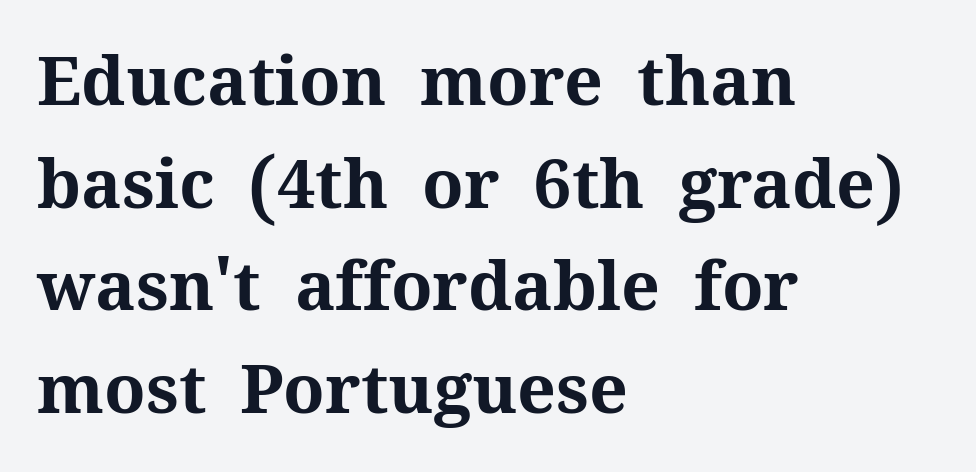
{"serif": "yes", "italic": "no", "bold": "yes", "weight": "bold", "width": "normal", "stroke_contrast": "medium", "x_height": "medium", "monospaced": "no", "underline": "no", "align": "left", "line_spacing": "normal", "line_spacing_ratio": 1.51, "letter_spacing": "normal", "letter_spacing_em": 0.0, "glyph_px": 68}
